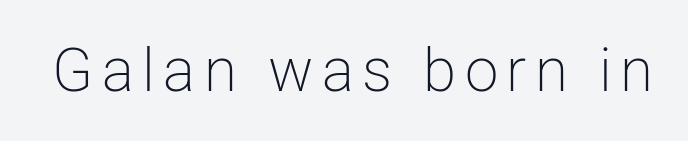
{"serif": "no", "italic": "no", "bold": "no", "weight": "light", "width": "normal", "stroke_contrast": "low", "x_height": "medium", "monospaced": "no", "underline": "no", "glyph_px": 60}
